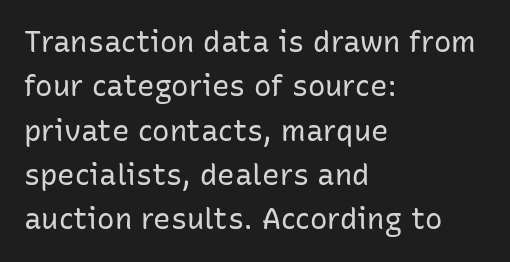
The image shows 29 px regular-weight sans-serif type, upright; set left-aligned, normal line spacing (1.53x), normal letter spacing, not underlined; low stroke contrast and a medium x-height.
